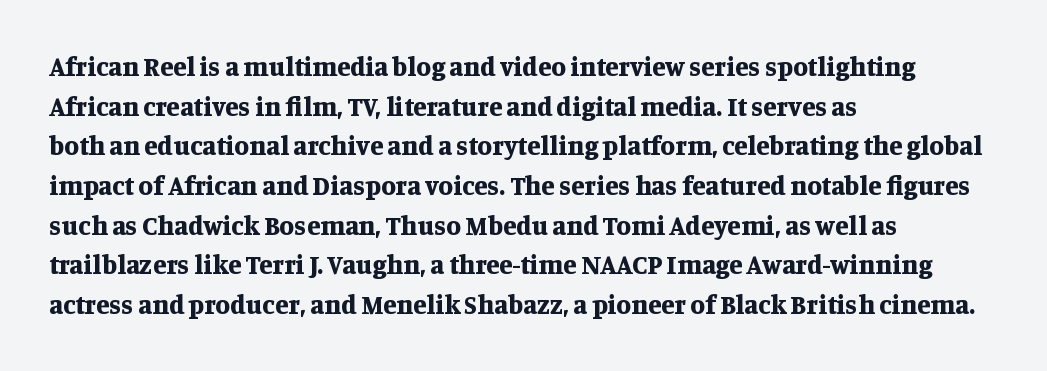
Q: Is the text bold? A: Yes.
Q: Is the text italic (slanted)? A: No, it is upright.
Q: Is the text underlined? A: No.
Q: How is the paragraph aligned? A: Left-aligned.
Q: Is the spacing between letters normal or unusually wide? A: Normal.
Q: Is the spacing between lines tight, normal or loose? A: Normal.
